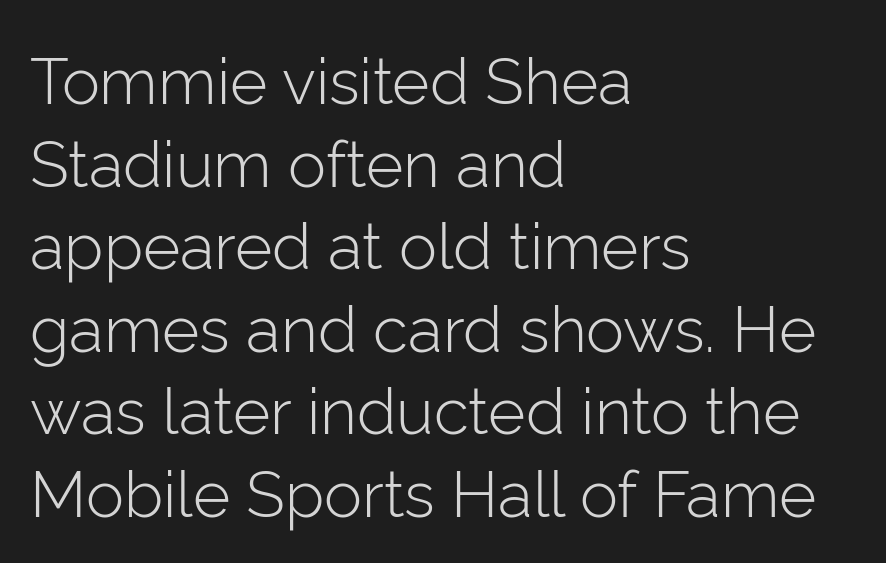
The image shows 64 px light sans-serif type, upright; set left-aligned, normal line spacing (1.29x), normal letter spacing, not underlined; low stroke contrast and a medium x-height.
